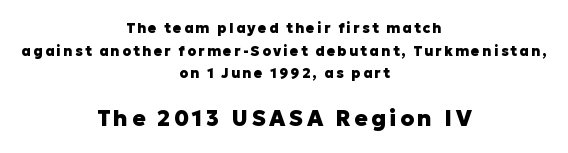
Descenders hang freely into open space. Leading matches the norm, producing a regular column. The paragraph shown floats in the horizontal middle. The lettering holds an erect, upright posture throughout. Look at the glyph heights: the lower group is clearly the bigger setting. The characters look thick and weighty, a clear bold.
